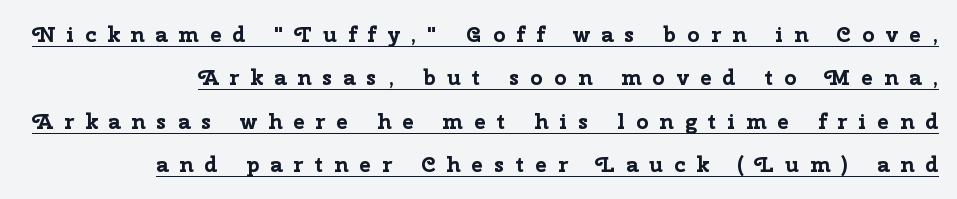
Q: Is the text bold? A: Yes.
Q: Is the text italic (slanted)? A: No, it is upright.
Q: Is the text underlined? A: Yes.
Q: How is the paragraph aligned? A: Right-aligned.
Q: Is the spacing between letters normal or unusually wide? A: Unusually wide.
Q: Is the spacing between lines tight, normal or loose? A: Loose.
